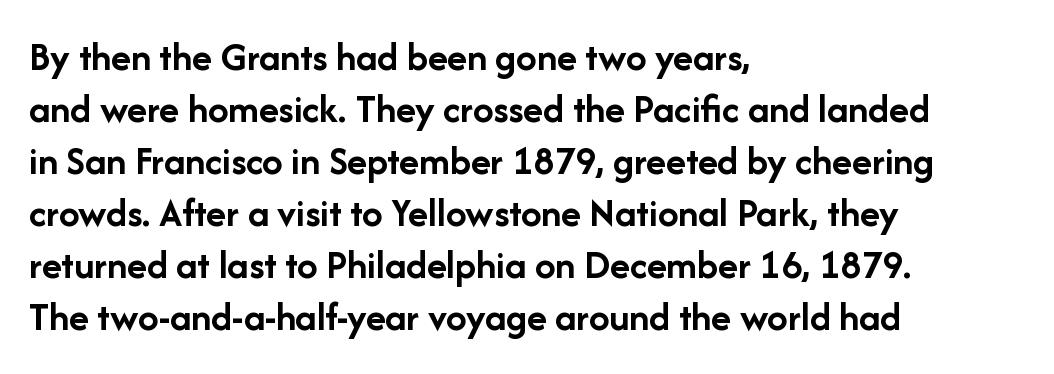
The image shows 41 px semibold sans-serif type, upright; set left-aligned, normal line spacing (1.27x), normal letter spacing, not underlined; low stroke contrast and a medium x-height.
